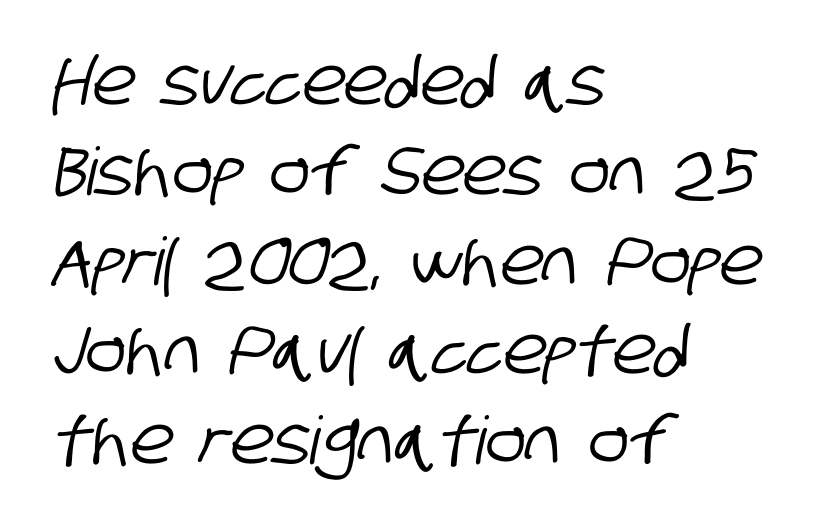
{"serif": "no", "width": "condensed", "stroke_contrast": "low", "x_height": "large", "monospaced": "no", "underline": "no", "align": "left", "line_spacing": "normal", "line_spacing_ratio": 1.36, "letter_spacing": "normal", "letter_spacing_em": 0.0, "glyph_px": 66}
